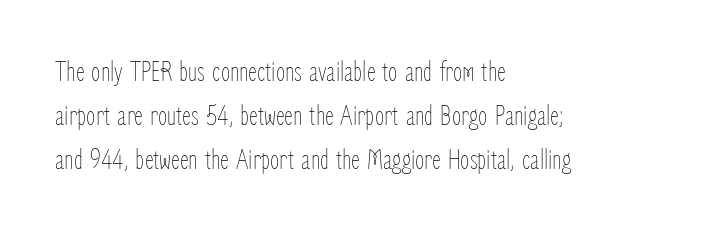
The image shows 30 px thin, condensed type, upright; set left-aligned, normal line spacing (1.47x), normal letter spacing, not underlined; low stroke contrast and a medium x-height.
